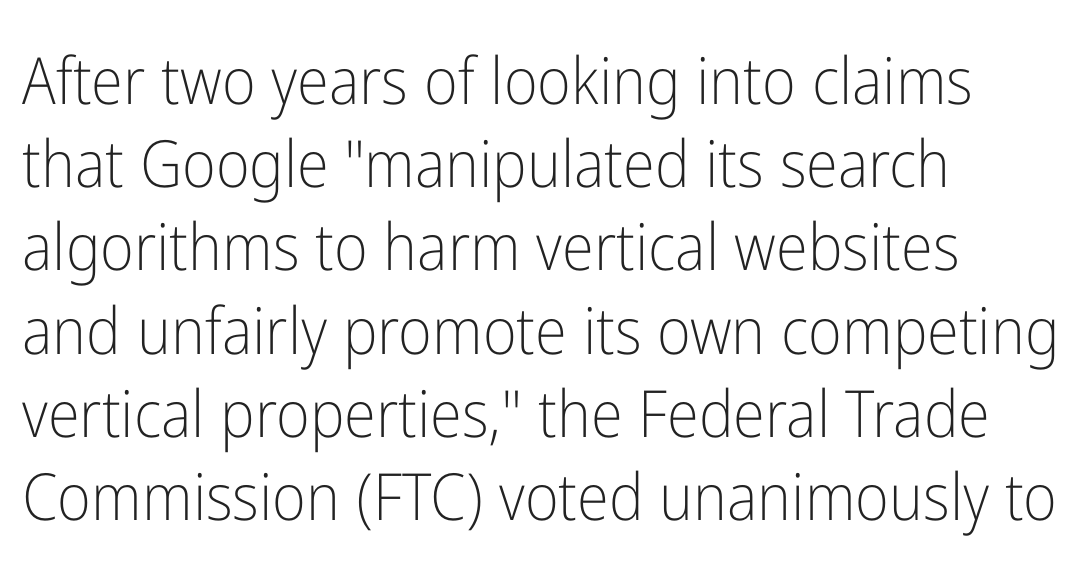
Letter spacing: default. The passage shown is not underscored anywhere. Reading down the column, the eye jumps a familiar distance to each next line. The compositor pushed each line to the left boundary.
